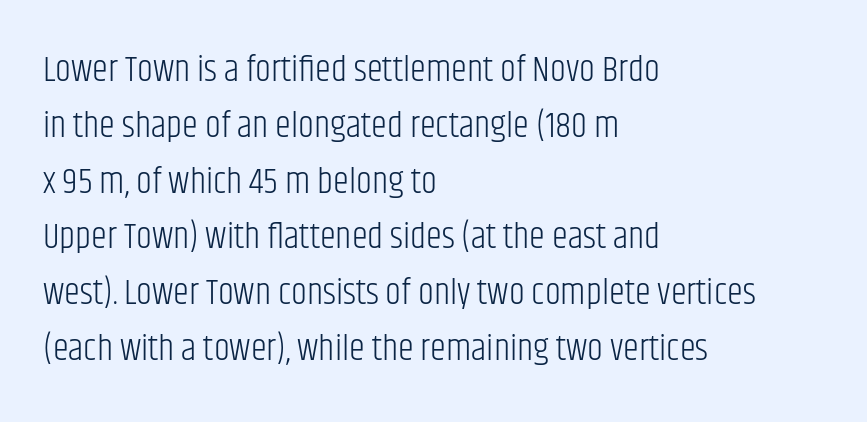
Q: Is the text bold? A: No.
Q: Is the text italic (slanted)? A: No, it is upright.
Q: Is the typeface a serif or a sans-serif typeface? A: Sans-serif.
Q: Is the text underlined? A: No.
Q: How is the paragraph aligned? A: Left-aligned.
Q: Is the spacing between letters normal or unusually wide? A: Normal.
Q: Is the spacing between lines tight, normal or loose? A: Normal.
Q: Width (condensed, normal, or wide)? A: Condensed.
Q: Stroke contrast? A: Low.
Q: x-height? A: Large.
Q: Monospaced? A: No.
